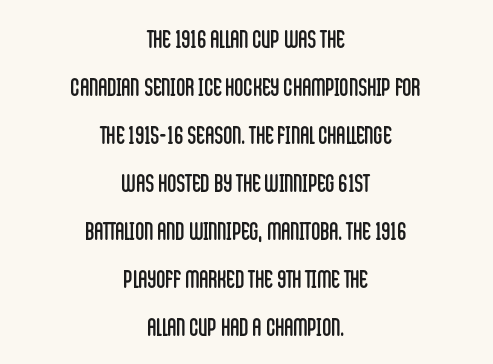
Nothing unusual about the tracking: characters are spaced as the font intends. Summary of weight: not heavy and not bold. Plain, unruled lines of type. When letters stand straight like this, we call the style roman or upright. Vertically, the passage feels expansive, rows floating well apart.
